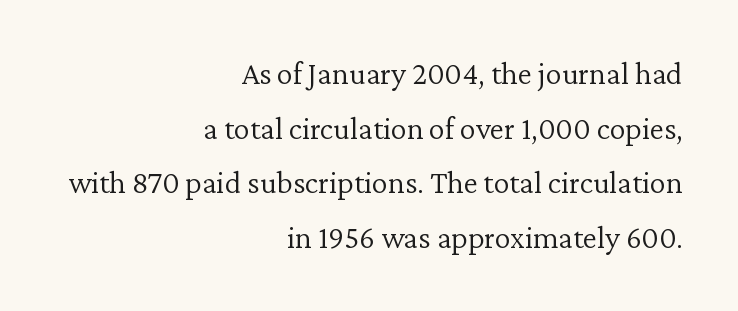
Q: Is the text bold? A: No.
Q: Is the text italic (slanted)? A: No, it is upright.
Q: Is the typeface a serif or a sans-serif typeface? A: Serif.
Q: Is the text underlined? A: No.
Q: How is the paragraph aligned? A: Right-aligned.
Q: Is the spacing between letters normal or unusually wide? A: Normal.
Q: Width (condensed, normal, or wide)? A: Normal.
Q: Stroke contrast? A: Low.
Q: x-height? A: Medium.
Q: Monospaced? A: No.
